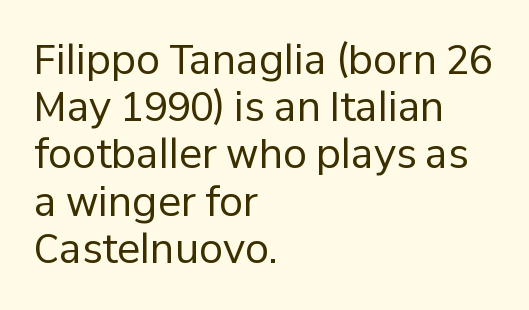
The image shows 39 px regular-weight sans-serif type, upright; set left-aligned, line spacing 1.21x, normal letter spacing, not underlined; low stroke contrast and a medium x-height.
